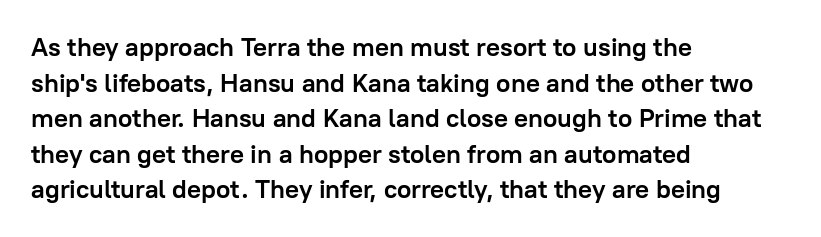
Descenders are the only things crossing below the line. Weight: bold. The tracking reads as untouched default to a designer's eye. A typesetter would mark this as roman, not italic.
